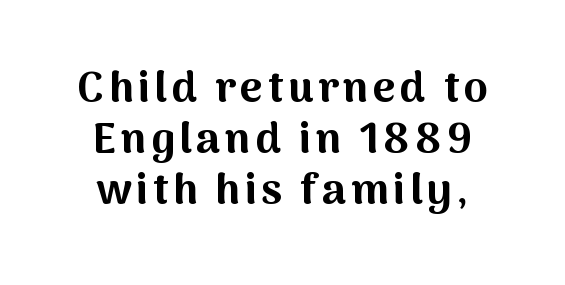
The image shows 43 px bold sans-serif type, upright; set centered, line spacing 1.19x, not underlined; medium stroke contrast and a medium x-height.
